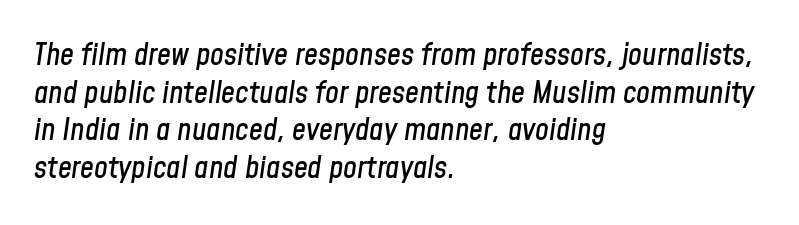
{"italic": "yes", "lean": "right", "slant_degrees": 8, "width": "condensed", "stroke_contrast": "low", "x_height": "medium", "monospaced": "no", "underline": "no", "align": "left", "line_spacing_ratio": 1.21, "letter_spacing": "normal", "letter_spacing_em": 0.0, "glyph_px": 31}
